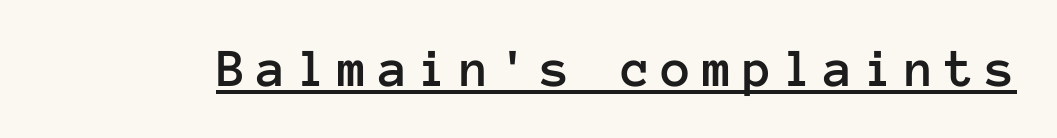
The image shows 55 px text type, upright, monospaced; set underlined; low stroke contrast and a medium x-height.
